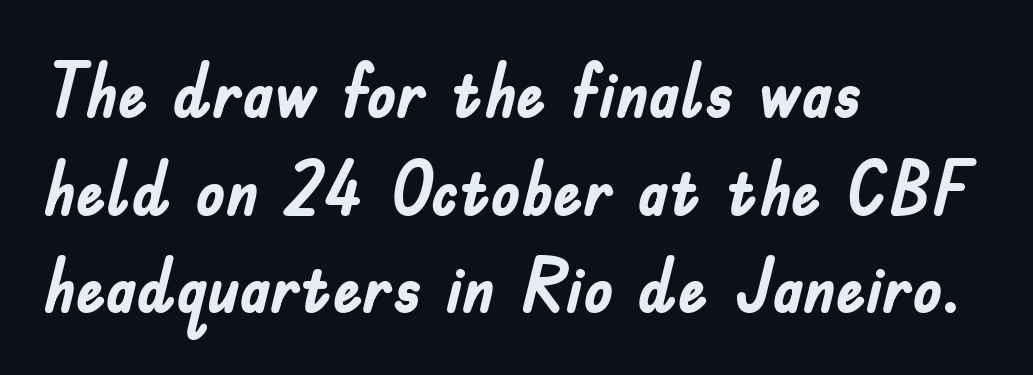
The image shows 74 px semibold, condensed sans-serif type; set left-aligned, normal line spacing (1.32x), normal letter spacing, not underlined; low stroke contrast and a small x-height.
